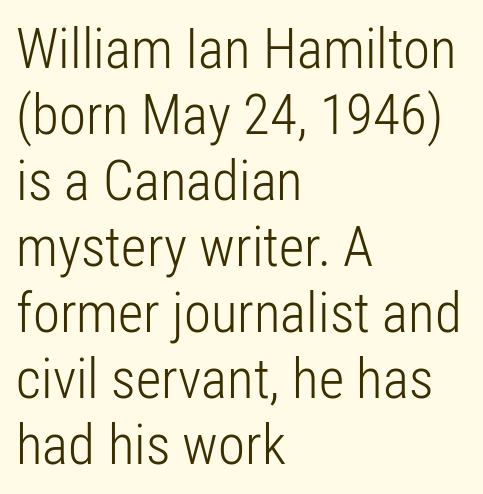
{"serif": "no", "italic": "no", "bold": "no", "weight": "light", "width": "condensed", "stroke_contrast": "low", "x_height": "medium", "monospaced": "no", "underline": "no", "align": "left", "line_spacing_ratio": 1.2, "letter_spacing": "normal", "letter_spacing_em": 0.0, "glyph_px": 55}
